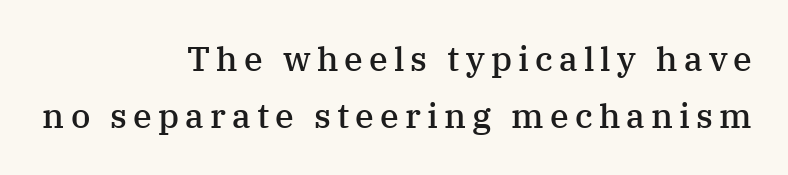
{"serif": "yes", "italic": "no", "bold": "semi", "weight": "semibold", "width": "normal", "stroke_contrast": "medium", "x_height": "medium", "monospaced": "no", "underline": "no", "align": "right", "line_spacing": "normal", "line_spacing_ratio": 1.69, "glyph_px": 34}
